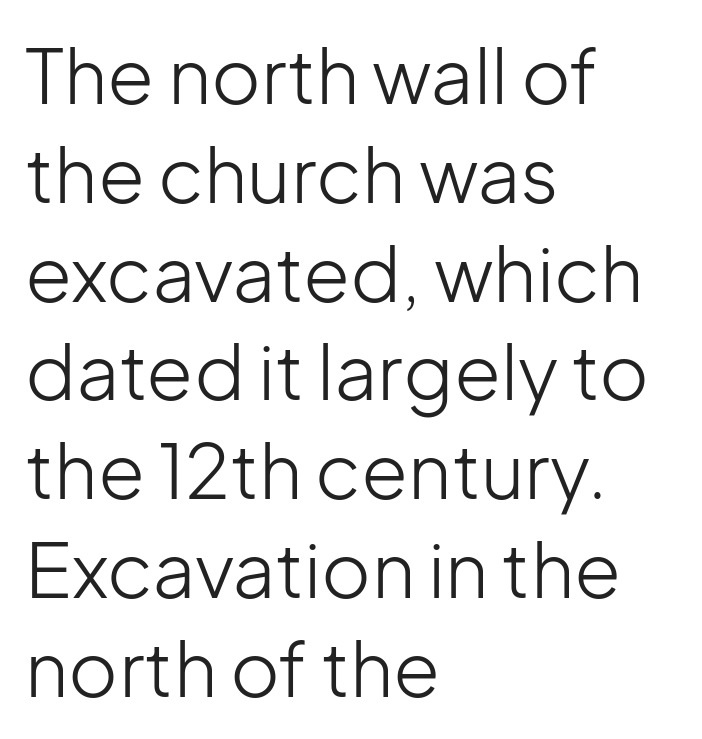
Q: Is the text bold? A: No.
Q: Is the text italic (slanted)? A: No, it is upright.
Q: Is the typeface a serif or a sans-serif typeface? A: Sans-serif.
Q: Is the text underlined? A: No.
Q: How is the paragraph aligned? A: Left-aligned.
Q: Is the spacing between letters normal or unusually wide? A: Normal.
Q: Is the spacing between lines tight, normal or loose? A: Normal.
Q: Width (condensed, normal, or wide)? A: Normal.
Q: Stroke contrast? A: Low.
Q: x-height? A: Medium.
Q: Monospaced? A: No.
